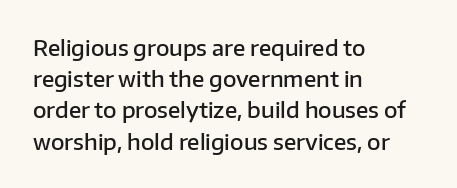
{"italic": "no", "bold": "semi", "underline": "no", "align": "left", "line_spacing": "normal", "line_spacing_ratio": 1.42, "letter_spacing": "normal", "letter_spacing_em": 0.0, "glyph_px": 22}
